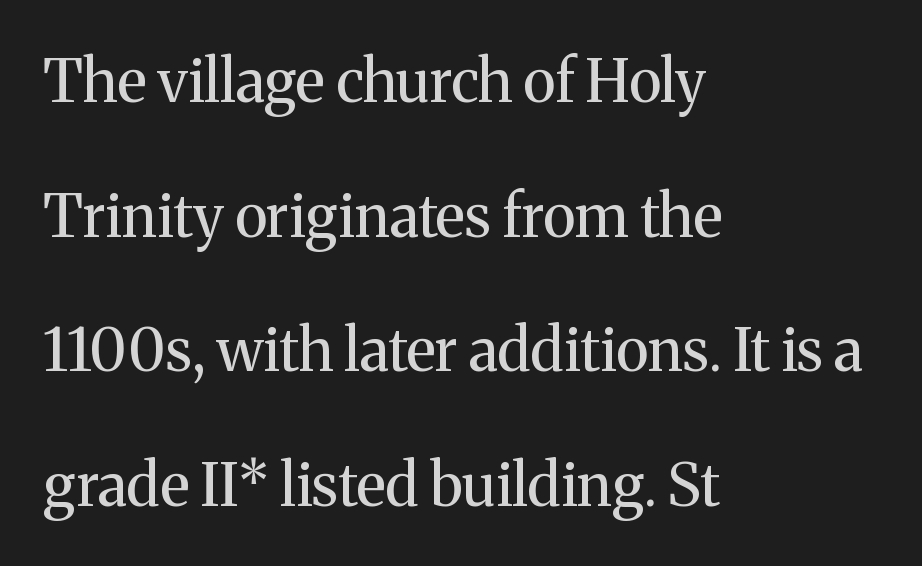
Q: Is the text bold? A: No.
Q: Is the text italic (slanted)? A: No, it is upright.
Q: Is the typeface a serif or a sans-serif typeface? A: Serif.
Q: Is the text underlined? A: No.
Q: How is the paragraph aligned? A: Left-aligned.
Q: Is the spacing between letters normal or unusually wide? A: Normal.
Q: Is the spacing between lines tight, normal or loose? A: Loose.
Q: Width (condensed, normal, or wide)? A: Normal.
Q: Stroke contrast? A: Medium.
Q: x-height? A: Medium.
Q: Monospaced? A: No.
